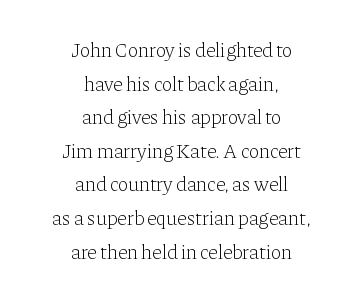
{"italic": "no", "bold": "no", "underline": "no", "align": "center", "line_spacing": "normal", "line_spacing_ratio": 1.68, "letter_spacing": "normal", "letter_spacing_em": 0.0, "glyph_px": 20}
